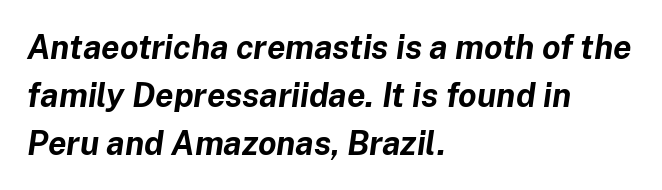
The image shows 33 px bold type, italic (leaning right); set left-aligned, normal line spacing (1.45x), normal letter spacing, not underlined; low stroke contrast and a medium x-height.
